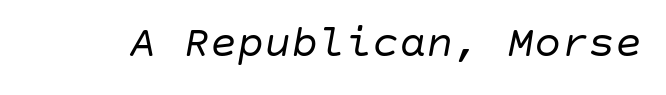
Q: Is the text bold? A: No.
Q: Is the text italic (slanted)? A: Yes, it leans right by about 10 degrees.
Q: Is the text underlined? A: No.
Q: Is the spacing between letters normal or unusually wide? A: Normal.
Q: Width (condensed, normal, or wide)? A: Normal.
Q: Stroke contrast? A: Low.
Q: x-height? A: Large.
